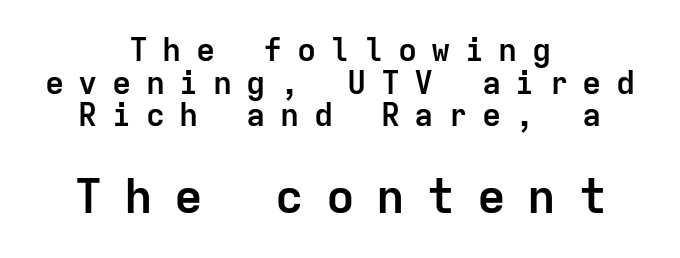
Q: Is the text bold? A: Yes.
Q: Is the text italic (slanted)? A: No, it is upright.
Q: Is the typeface a serif or a sans-serif typeface? A: Sans-serif.
Q: Is the text underlined? A: No.
Q: How is the paragraph aligned? A: Centered.
Q: Is the spacing between letters normal or unusually wide? A: Unusually wide.
Q: Is the spacing between lines tight, normal or loose? A: Tight.
Q: Which block of text is set in a larger size, the first (top) or the second (bottom)? A: The second (bottom) one.
Q: Width (condensed, normal, or wide)? A: Normal.
Q: Stroke contrast? A: Low.
Q: x-height? A: Medium.
Q: Monospaced? A: Yes.
